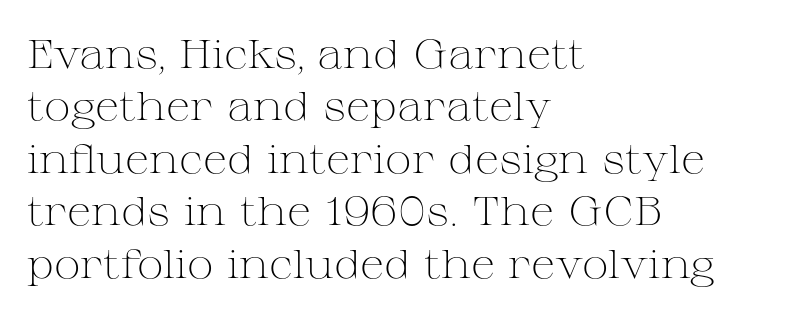
Q: Is the text bold? A: No.
Q: Is the text italic (slanted)? A: No, it is upright.
Q: Is the typeface a serif or a sans-serif typeface? A: Serif.
Q: Is the text underlined? A: No.
Q: How is the paragraph aligned? A: Left-aligned.
Q: Is the spacing between letters normal or unusually wide? A: Normal.
Q: Is the spacing between lines tight, normal or loose? A: Normal.
Q: Width (condensed, normal, or wide)? A: Wide.
Q: Stroke contrast? A: Medium.
Q: x-height? A: Medium.
Q: Monospaced? A: No.
